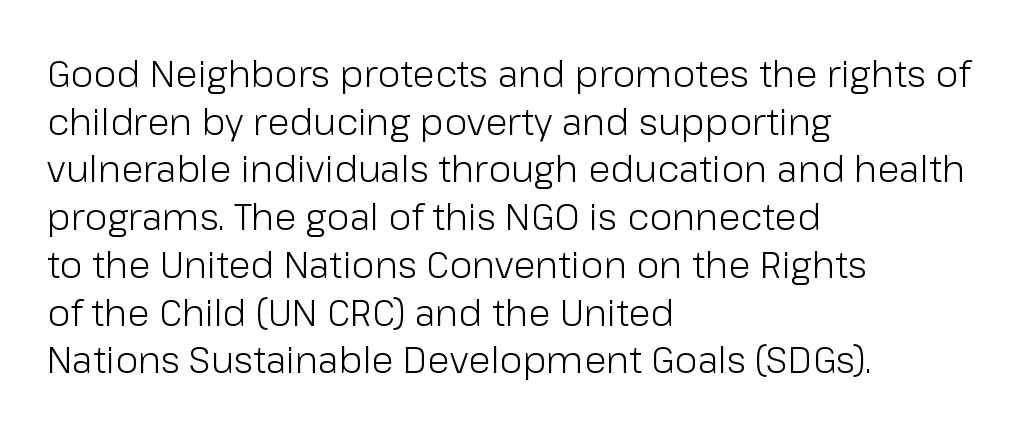
{"serif": "no", "italic": "no", "bold": "no", "weight": "light", "width": "normal", "stroke_contrast": "low", "x_height": "medium", "monospaced": "no", "underline": "no", "align": "left", "line_spacing": "normal", "line_spacing_ratio": 1.29, "letter_spacing": "normal", "letter_spacing_em": 0.0, "glyph_px": 37}
